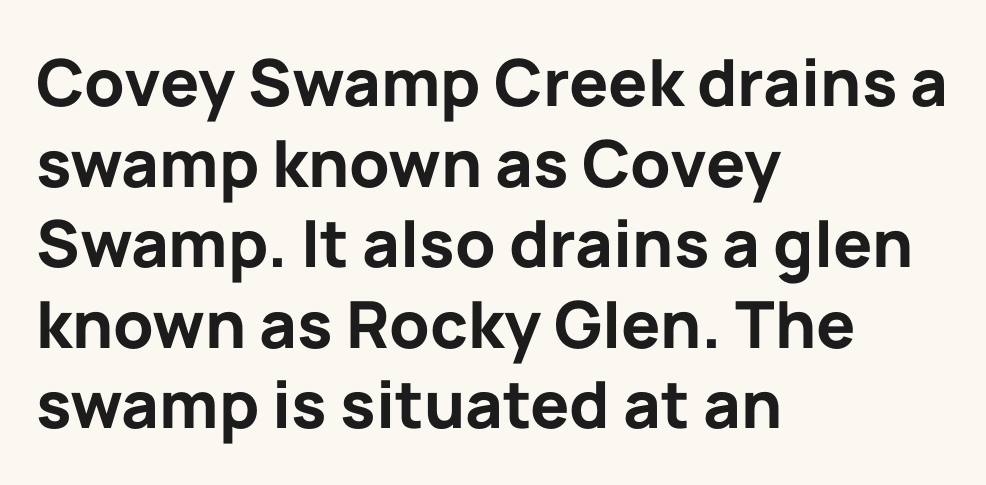
The image shows 65 px bold sans-serif type, upright; set left-aligned, line spacing 1.24x, normal letter spacing, not underlined; low stroke contrast and a medium x-height.
